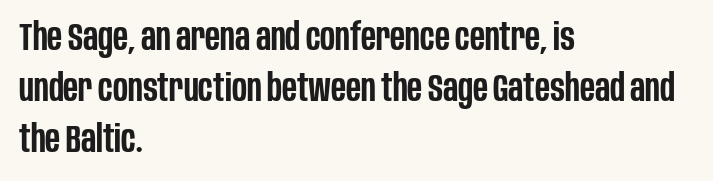
Q: Is the text bold? A: Semi-bold.
Q: Is the text italic (slanted)? A: No, it is upright.
Q: Is the typeface a serif or a sans-serif typeface? A: Sans-serif.
Q: Is the text underlined? A: No.
Q: How is the paragraph aligned? A: Left-aligned.
Q: Is the spacing between letters normal or unusually wide? A: Normal.
Q: Is the spacing between lines tight, normal or loose? A: Normal.
Q: Width (condensed, normal, or wide)? A: Condensed.
Q: Stroke contrast? A: Low.
Q: x-height? A: Large.
Q: Monospaced? A: No.
